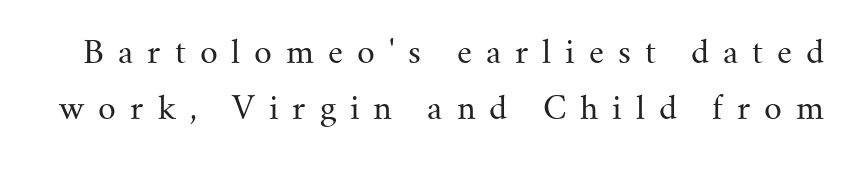
The image shows 31 px regular-weight serif type, upright; set line spacing 1.82x, unusually wide letter spacing (+0.45 em), not underlined; medium stroke contrast and a small x-height.
